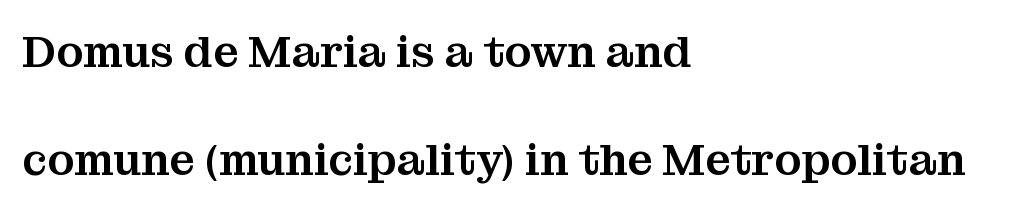
Q: Is the text italic (slanted)? A: No, it is upright.
Q: Is the typeface a serif or a sans-serif typeface? A: Serif.
Q: Is the text underlined? A: No.
Q: How is the paragraph aligned? A: Left-aligned.
Q: Is the spacing between letters normal or unusually wide? A: Normal.
Q: Is the spacing between lines tight, normal or loose? A: Loose.
Q: Width (condensed, normal, or wide)? A: Normal.
Q: Stroke contrast? A: Medium.
Q: x-height? A: Medium.
Q: Monospaced? A: No.
